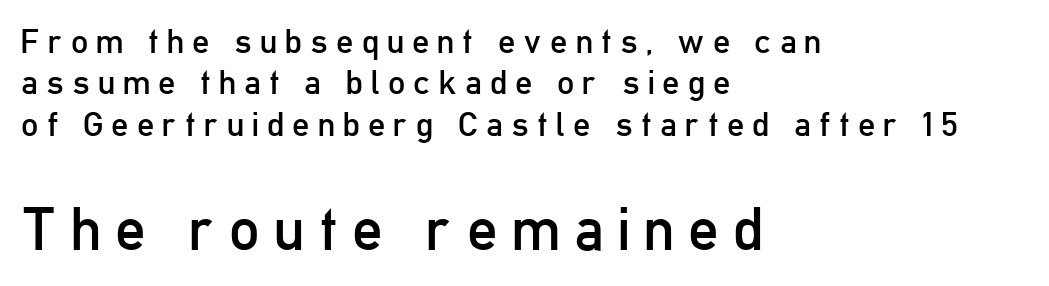
Q: Is the text bold? A: No.
Q: Is the text italic (slanted)? A: No, it is upright.
Q: Is the typeface a serif or a sans-serif typeface? A: Sans-serif.
Q: Is the text underlined? A: No.
Q: How is the paragraph aligned? A: Left-aligned.
Q: Is the spacing between letters normal or unusually wide? A: Unusually wide.
Q: Which block of text is set in a larger size, the first (top) or the second (bottom)? A: The second (bottom) one.
Q: Width (condensed, normal, or wide)? A: Condensed.
Q: Stroke contrast? A: Low.
Q: x-height? A: Medium.
Q: Monospaced? A: No.
